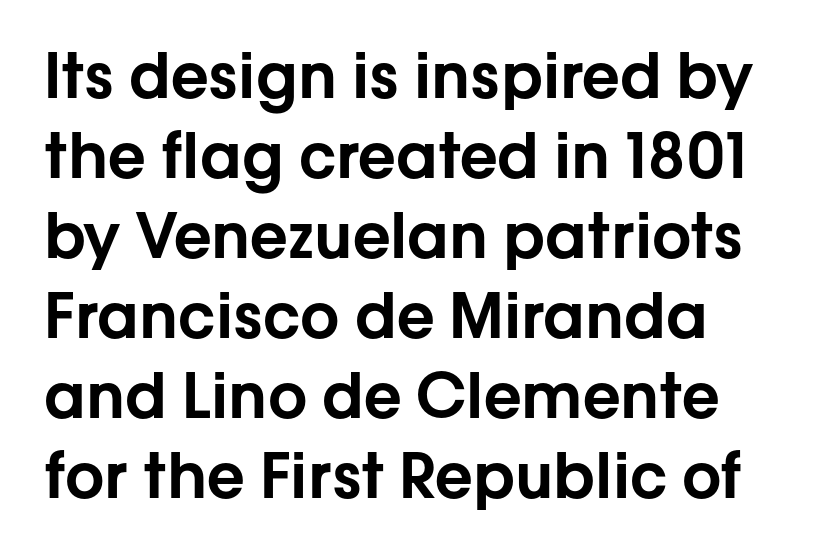
The image shows 62 px sans-serif type, upright; set normal line spacing (1.29x), normal letter spacing, not underlined; low stroke contrast and a medium x-height.
